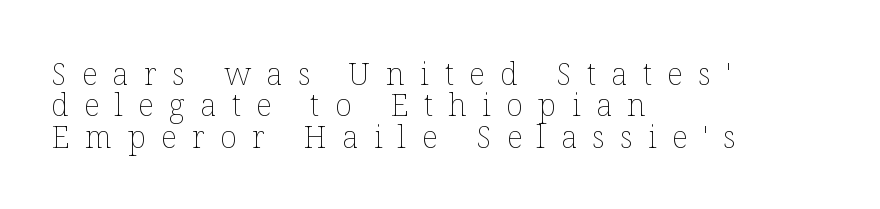
Q: Is the text bold? A: No.
Q: Is the text italic (slanted)? A: No, it is upright.
Q: Is the text underlined? A: No.
Q: How is the paragraph aligned? A: Left-aligned.
Q: Is the spacing between letters normal or unusually wide? A: Unusually wide.
Q: Is the spacing between lines tight, normal or loose? A: Tight.
Q: Width (condensed, normal, or wide)? A: Normal.
Q: Stroke contrast? A: Low.
Q: x-height? A: Medium.
Q: Monospaced? A: No.
